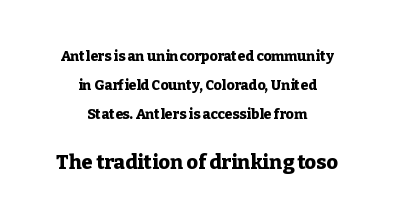
{"italic": "no", "bold": "yes", "underline": "no", "align": "center", "line_spacing": "loose", "line_spacing_ratio": 2.06, "letter_spacing": "normal", "letter_spacing_em": 0.0, "larger_block": "second", "size_ratio": 1.43, "glyph_px": 20}
